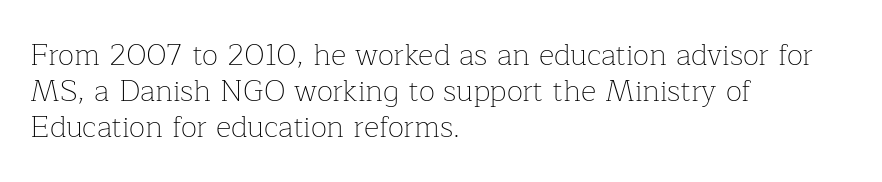
{"serif": "yes", "italic": "no", "bold": "no", "weight": "thin", "width": "normal", "stroke_contrast": "low", "x_height": "medium", "monospaced": "no", "underline": "no", "align": "left", "line_spacing_ratio": 1.2, "letter_spacing": "normal", "letter_spacing_em": 0.0, "glyph_px": 30}
